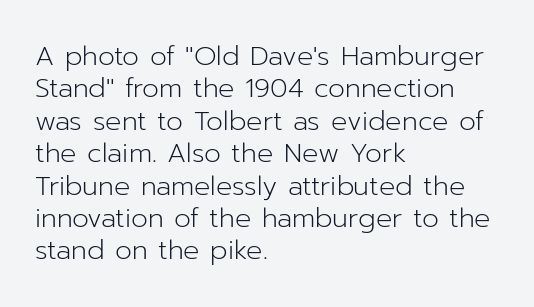
The font is comparable to plain body text, perhaps lighter. Line starts are locked; line ends wander. Nothing unusual about the tracking: characters are spaced as the font intends. The type sits square on the baseline with zero lean. Rule under the text: the space is simply empty.
